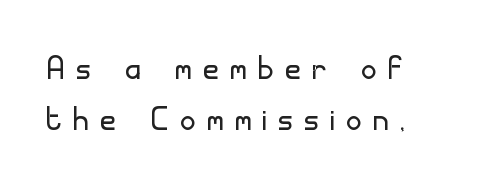
Where is the straight margin? On the left. The characters are drawn with everyday or finer stroke widths. Quick note: not italic, upright. The letters advance in unequal steps, a hallmark of proportional type. The line texture is sparse and dotted thanks to wide tracking. The passage shown is not underscored anywhere.
